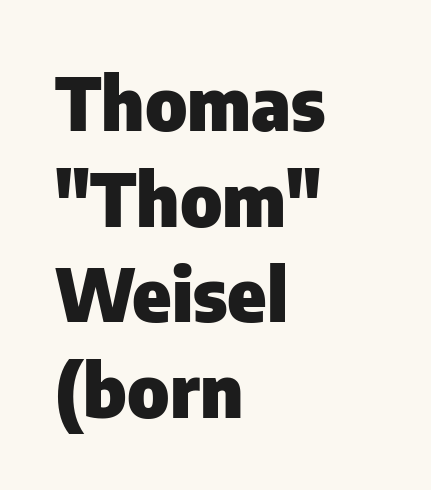
The image shows 73 px heavy sans-serif type, upright; set left-aligned, normal line spacing (1.31x), normal letter spacing, not underlined; low stroke contrast and a medium x-height.
